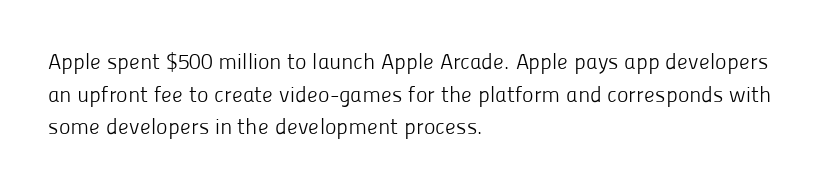
The image shows 22 px text type, upright; set left-aligned, normal line spacing (1.48x), normal letter spacing, not underlined.
